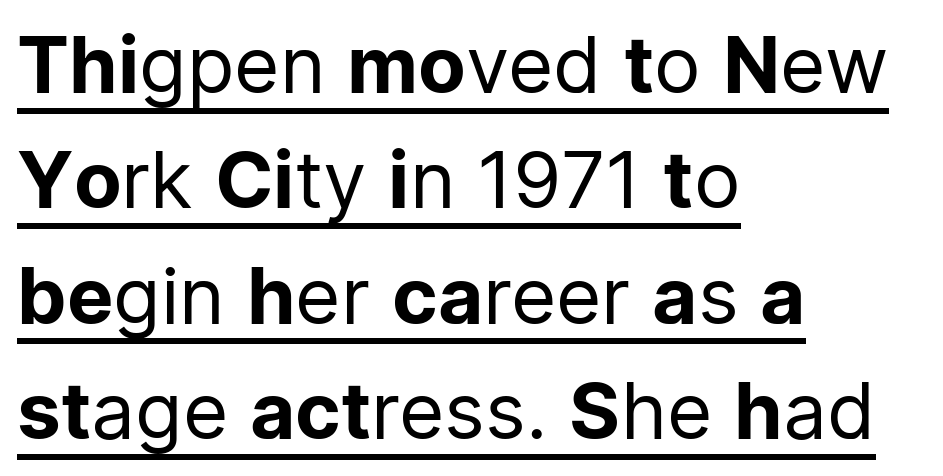
Q: Is the text bold? A: No.
Q: Is the text italic (slanted)? A: No, it is upright.
Q: Is the typeface a serif or a sans-serif typeface? A: Sans-serif.
Q: Is the text underlined? A: Yes.
Q: How is the paragraph aligned? A: Left-aligned.
Q: Is the spacing between letters normal or unusually wide? A: Normal.
Q: Is the spacing between lines tight, normal or loose? A: Normal.
Q: Width (condensed, normal, or wide)? A: Normal.
Q: Stroke contrast? A: Low.
Q: x-height? A: Medium.
Q: Monospaced? A: No.
